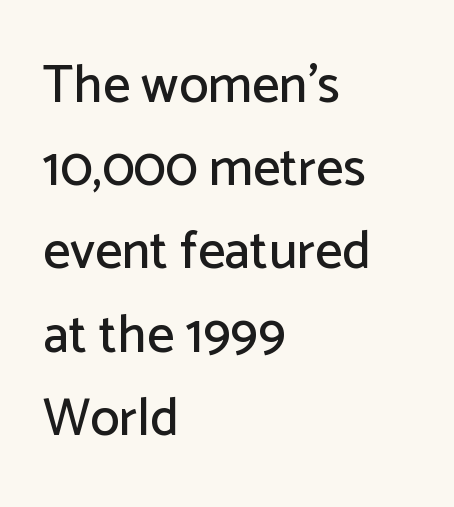
{"serif": "no", "italic": "no", "width": "normal", "stroke_contrast": "low", "x_height": "medium", "monospaced": "no", "underline": "no", "align": "left", "line_spacing": "normal", "line_spacing_ratio": 1.57, "letter_spacing": "normal", "letter_spacing_em": 0.0, "glyph_px": 53}
